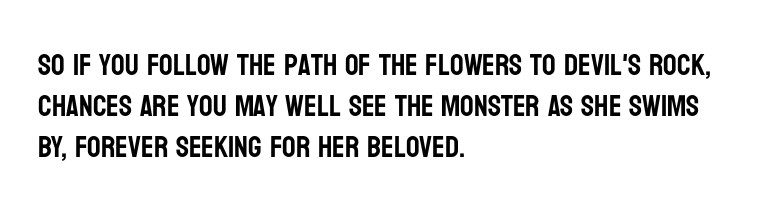
Q: Is the text italic (slanted)? A: No, it is upright.
Q: Is the typeface a serif or a sans-serif typeface? A: Sans-serif.
Q: Is the text underlined? A: No.
Q: How is the paragraph aligned? A: Left-aligned.
Q: Is the spacing between letters normal or unusually wide? A: Normal.
Q: Is the spacing between lines tight, normal or loose? A: Normal.
Q: Width (condensed, normal, or wide)? A: Condensed.
Q: Stroke contrast? A: Low.
Q: x-height? A: Large.
Q: Monospaced? A: No.
